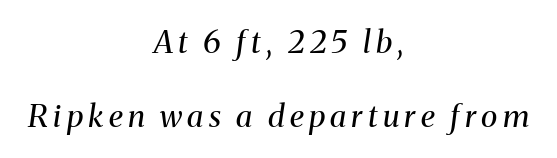
{"serif": "yes", "italic": "yes", "lean": "right", "slant_degrees": 8, "bold": "no", "weight": "regular", "width": "normal", "stroke_contrast": "medium", "x_height": "medium", "monospaced": "no", "underline": "no", "align": "center", "line_spacing": "loose", "line_spacing_ratio": 2.38, "glyph_px": 31}
